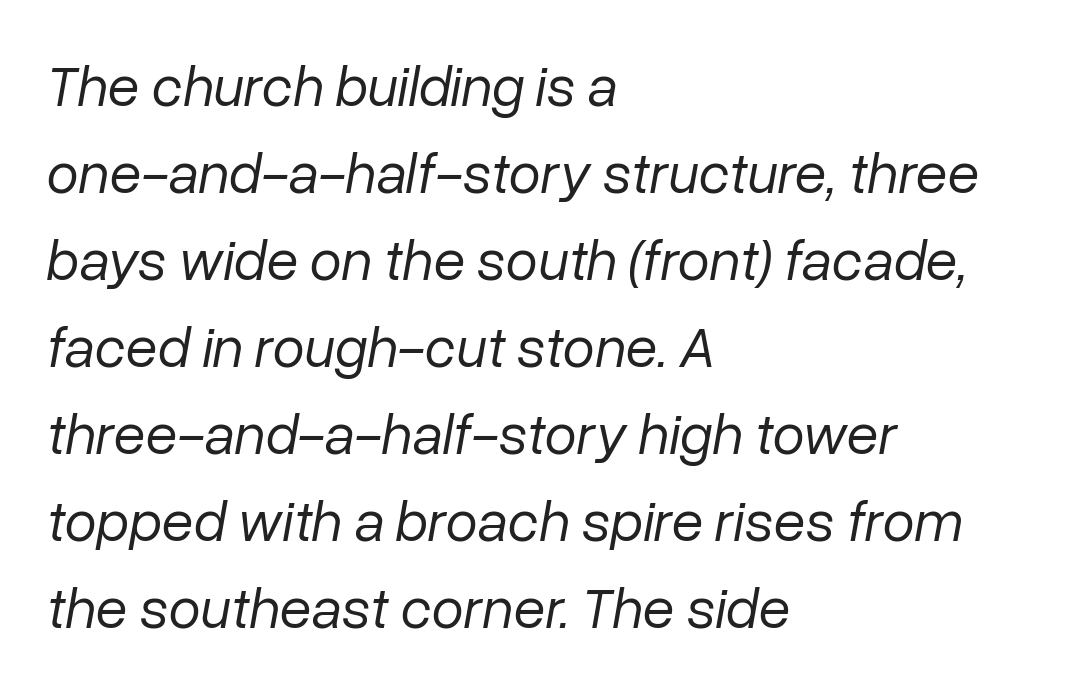
The image shows 58 px regular-weight type, italic (leaning right); set left-aligned, normal line spacing (1.5x), normal letter spacing, not underlined; low stroke contrast and a medium x-height.
